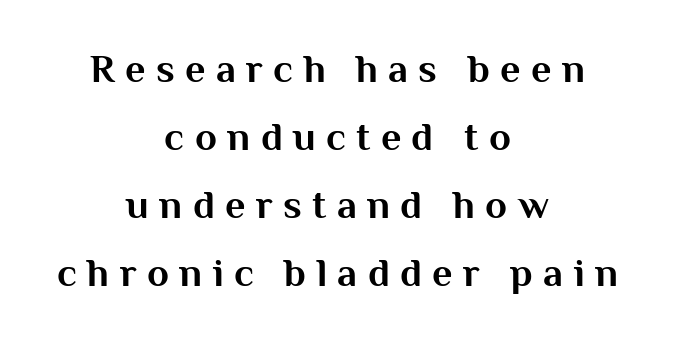
{"serif": "no", "italic": "no", "bold": "yes", "weight": "bold", "width": "normal", "stroke_contrast": "medium", "x_height": "medium", "monospaced": "no", "underline": "no", "align": "center", "line_spacing": "normal", "line_spacing_ratio": 1.7, "letter_spacing": "wide", "letter_spacing_em": 0.26, "glyph_px": 40}
